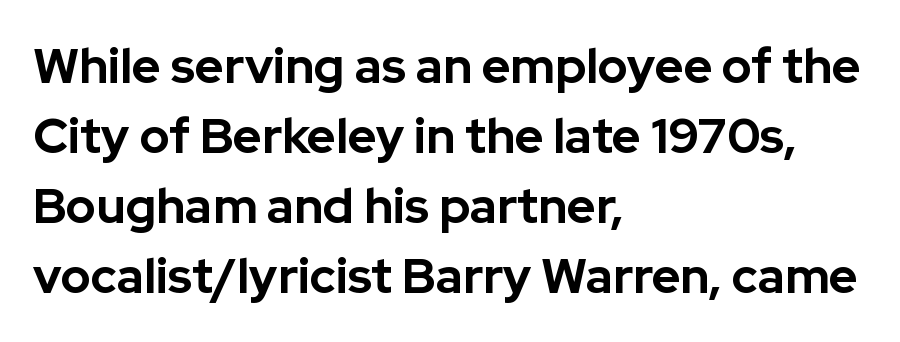
Q: Is the text bold? A: Yes.
Q: Is the text italic (slanted)? A: No, it is upright.
Q: Is the typeface a serif or a sans-serif typeface? A: Sans-serif.
Q: Is the text underlined? A: No.
Q: How is the paragraph aligned? A: Left-aligned.
Q: Is the spacing between letters normal or unusually wide? A: Normal.
Q: Is the spacing between lines tight, normal or loose? A: Normal.
Q: Width (condensed, normal, or wide)? A: Normal.
Q: Stroke contrast? A: Low.
Q: x-height? A: Medium.
Q: Monospaced? A: No.
